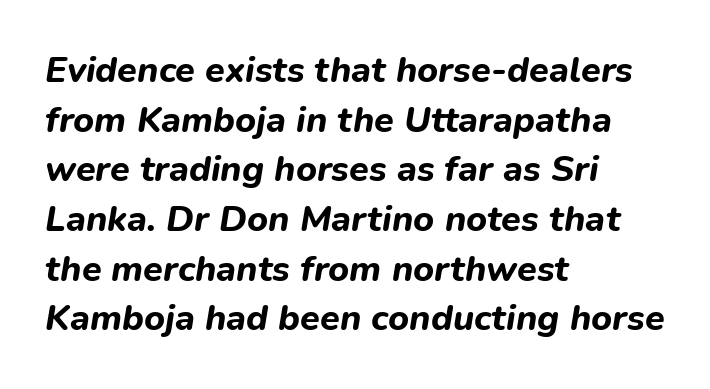
Q: Is the text bold? A: Yes.
Q: Is the text italic (slanted)? A: Yes, it leans right by about 9 degrees.
Q: Is the text underlined? A: No.
Q: How is the paragraph aligned? A: Left-aligned.
Q: Is the spacing between letters normal or unusually wide? A: Normal.
Q: Is the spacing between lines tight, normal or loose? A: Normal.
Q: Width (condensed, normal, or wide)? A: Normal.
Q: Stroke contrast? A: Low.
Q: x-height? A: Medium.
Q: Monospaced? A: No.
